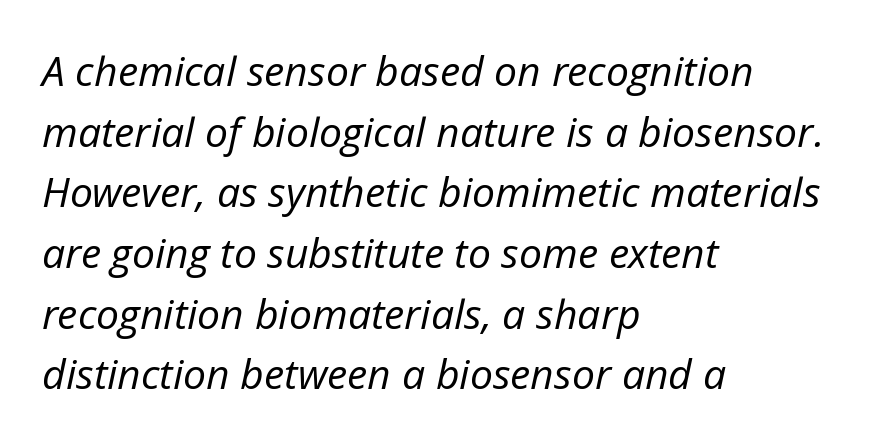
{"italic": "yes", "lean": "right", "slant_degrees": 12, "bold": "no", "weight": "regular", "width": "normal", "stroke_contrast": "low", "x_height": "medium", "monospaced": "no", "underline": "no", "align": "left", "line_spacing": "normal", "line_spacing_ratio": 1.48, "letter_spacing": "normal", "letter_spacing_em": 0.0, "glyph_px": 41}
